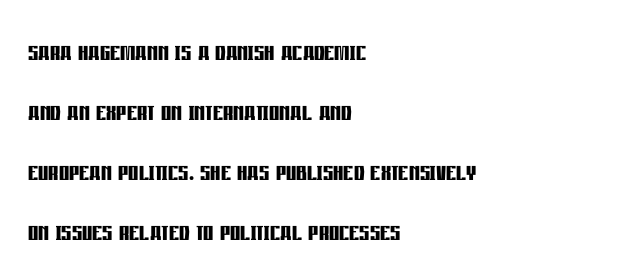
{"serif": "no", "italic": "no", "bold": "yes", "weight": "semibold", "width": "condensed", "stroke_contrast": "low", "x_height": "large", "monospaced": "no", "underline": "no", "align": "left", "line_spacing_ratio": 1.87, "letter_spacing": "normal", "letter_spacing_em": 0.0, "glyph_px": 32}
